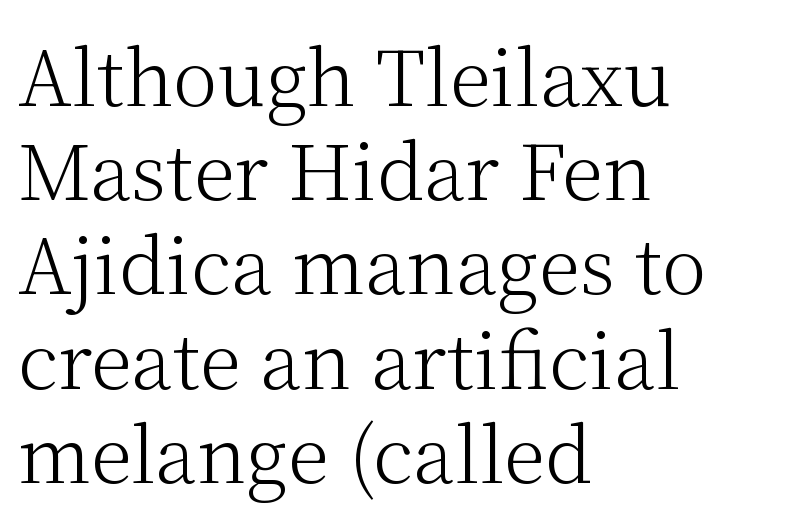
The image shows 76 px light serif type, upright; set left-aligned, line spacing 1.24x, normal letter spacing, not underlined; medium stroke contrast and a medium x-height.
